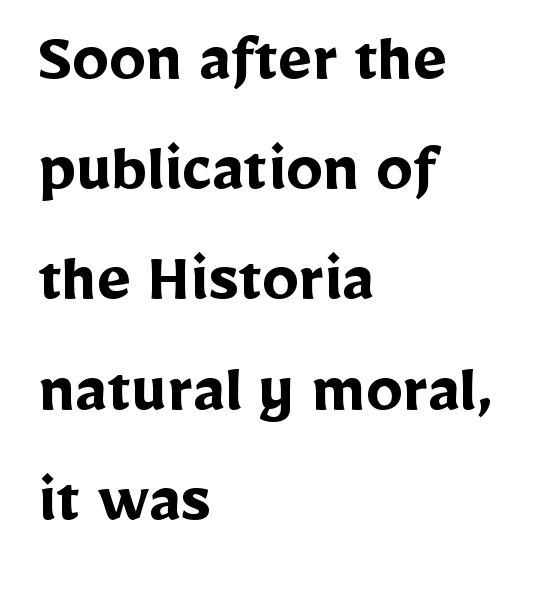
{"serif": "no", "italic": "no", "bold": "yes", "weight": "semibold", "width": "normal", "stroke_contrast": "low", "x_height": "medium", "monospaced": "no", "underline": "no", "align": "left", "line_spacing": "normal", "line_spacing_ratio": 1.51, "letter_spacing": "normal", "letter_spacing_em": 0.0, "glyph_px": 73}
